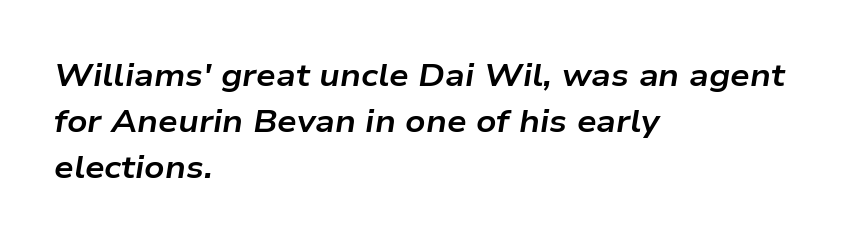
This sample is left-justified, so line endings fall wherever the words run out. Normally led — the rows are evenly, conventionally spaced. Beneath every word, the page is bare. In terms of posture, this sample is oblique.
